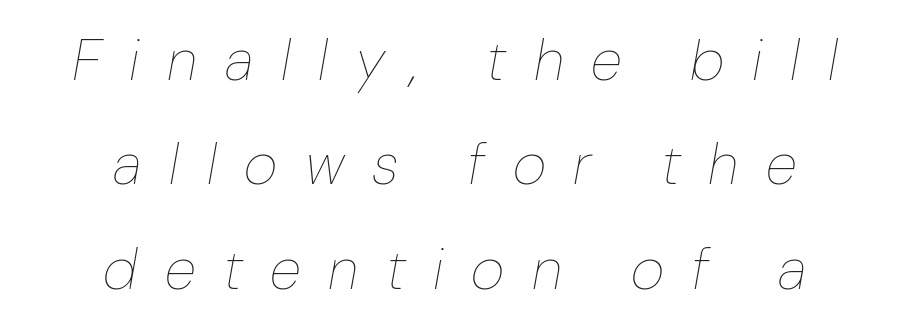
The image shows 58 px thin type, italic (leaning right); set centered, line spacing 1.8x, unusually wide letter spacing (+0.48 em), not underlined; low stroke contrast and a medium x-height.
